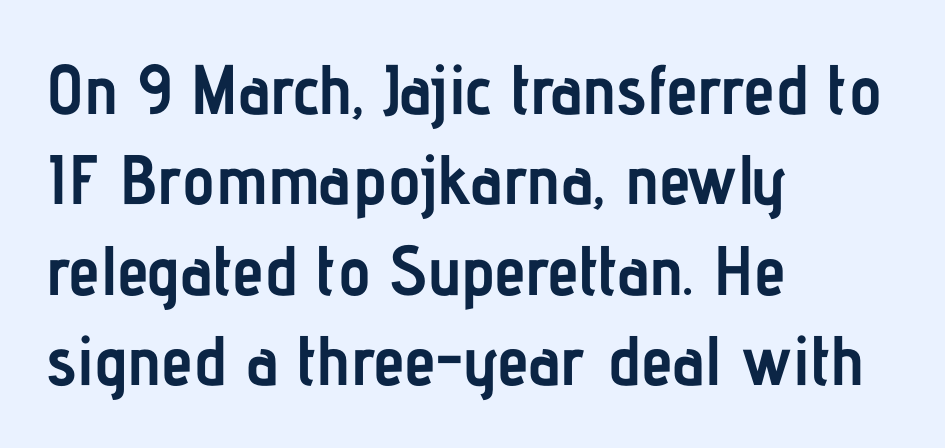
{"serif": "no", "italic": "no", "bold": "yes", "weight": "semibold", "width": "condensed", "stroke_contrast": "low", "x_height": "medium", "monospaced": "no", "underline": "no", "align": "left", "line_spacing": "normal", "line_spacing_ratio": 1.29, "letter_spacing": "normal", "letter_spacing_em": 0.0, "glyph_px": 70}
